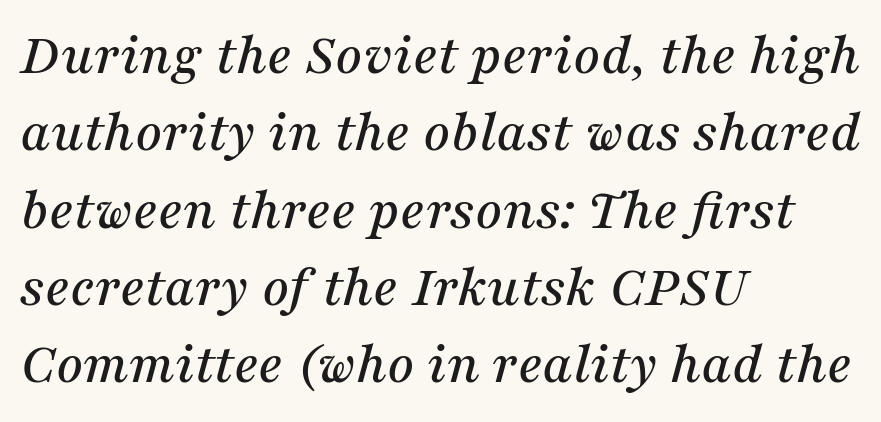
Any mark beneath the type? The region is blank. The face used here is rendered with its standard letterfit. The face used here has a pronounced slope to its letters. What's the leading like? Ordinary, nothing unusual. The face used here is proportionally spaced, like ordinary book or web type. Horizontal alignment here is leftward, the default for most running prose.
